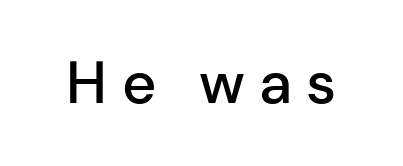
{"serif": "no", "italic": "no", "bold": "semi", "weight": "semibold", "width": "normal", "stroke_contrast": "low", "x_height": "medium", "monospaced": "no", "underline": "no", "letter_spacing": "wide", "letter_spacing_em": 0.24, "glyph_px": 59}
